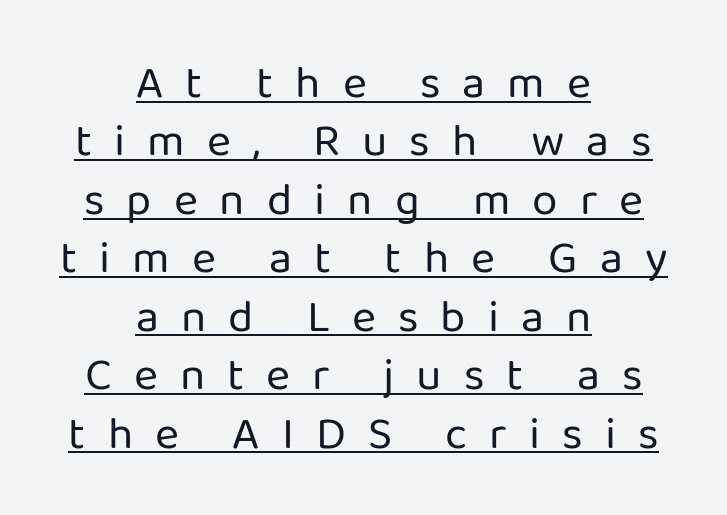
{"serif": "no", "italic": "no", "bold": "no", "weight": "regular", "width": "normal", "stroke_contrast": "low", "x_height": "medium", "monospaced": "no", "underline": "yes", "align": "center", "line_spacing": "normal", "line_spacing_ratio": 1.27, "letter_spacing": "wide", "letter_spacing_em": 0.48, "glyph_px": 46}
